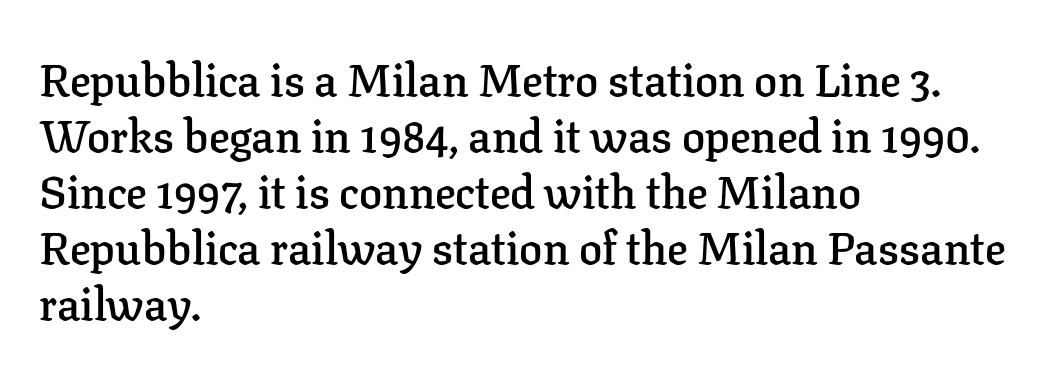
A fair bit of extra ink — the face is semibold, not bold. Examine the stroke ends and you'll spot serifs. Left-aligned paragraph, ragged on the right. Caption: standard tracking, unaltered. No word sits above an underline. Rendered with straight, roman letterforms.
